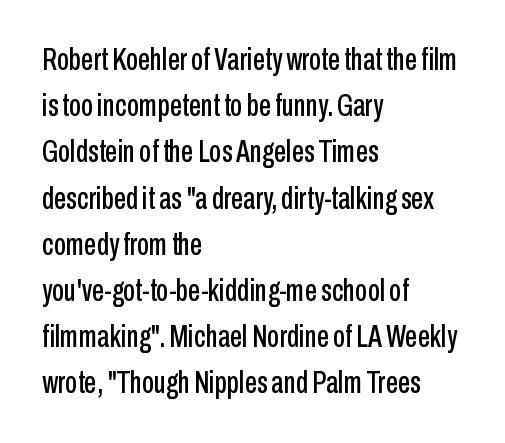
Check where the strokes stop: nothing finishes them off — pure sans. Look at the tracking — it's just the regular setting, nothing added. The letters stand straight up with perfectly vertical stems. This sample is left-justified, so line endings fall wherever the words run out. The string is rendered with underlining switched off. Is this a fixed-width face? No — the glyphs have proportional, varying widths.
